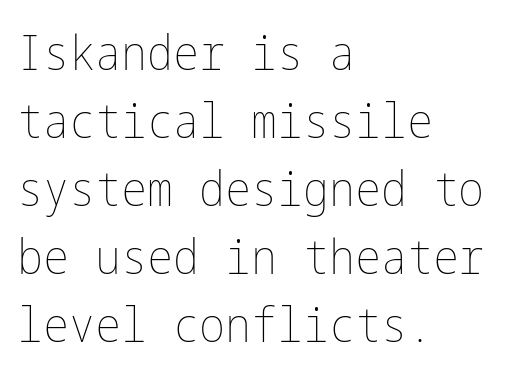
Compared with typical paragraphs, the rows here are spaced about the same. Here the glyphs are tracked normally, forming tight word shapes. Any mark beneath the type? The region is blank. This is not heavy type; no bold has been used. Alignment: flush left. In terms of posture, this sample is upright.
